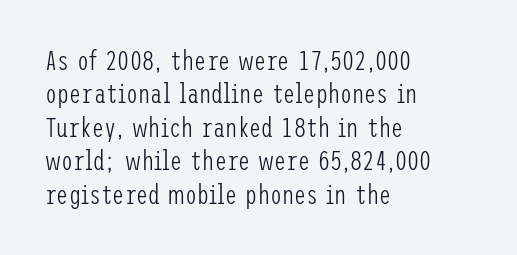
{"italic": "no", "bold": "no", "underline": "no", "align": "left", "line_spacing_ratio": 1.24, "letter_spacing": "normal", "letter_spacing_em": 0.0, "glyph_px": 27}
